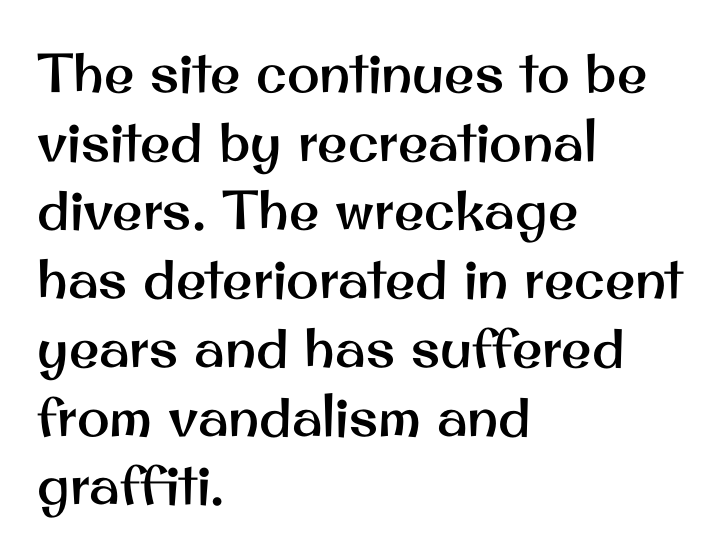
Q: Is the text italic (slanted)? A: No, it is upright.
Q: Is the typeface a serif or a sans-serif typeface? A: Sans-serif.
Q: Is the text underlined? A: No.
Q: How is the paragraph aligned? A: Left-aligned.
Q: Is the spacing between letters normal or unusually wide? A: Normal.
Q: Is the spacing between lines tight, normal or loose? A: Normal.
Q: Width (condensed, normal, or wide)? A: Normal.
Q: Stroke contrast? A: Medium.
Q: x-height? A: Small.
Q: Monospaced? A: No.
